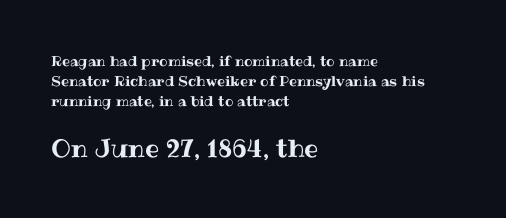
Leading: standard. If you drew a line through each stem, it would be perfectly vertical. Caption: upper text group reduced, lower text group enlarged. A typesetter would call this zero additional tracking.
